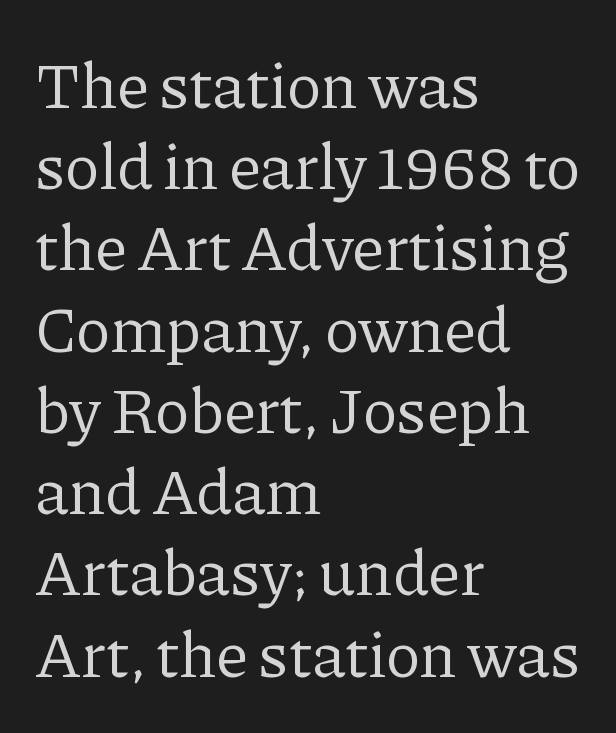
The space directly below the letters is spotless. Varying glyph widths throughout — classic text-font behaviour. Vertically, the passage feels balanced, rows spaced as you'd expect. Is the block centered? No — it sits flush against the left margin. This sample uses plain, unmodified letter spacing. The characters display serif detailing at their extremities.
